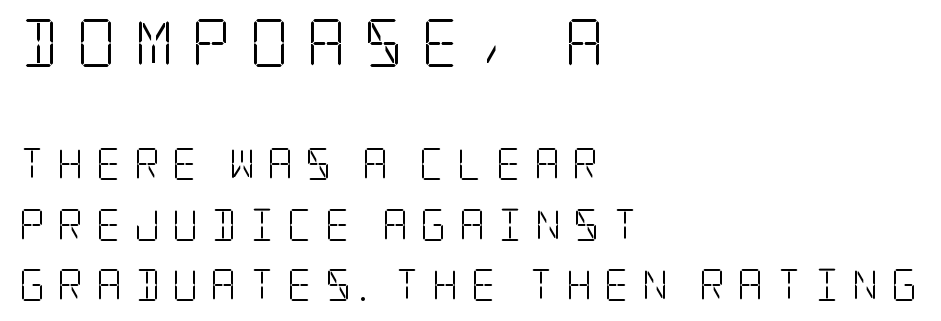
Q: Is the text bold? A: No.
Q: Is the text italic (slanted)? A: No, it is upright.
Q: Is the typeface a serif or a sans-serif typeface? A: Serif.
Q: Is the text underlined? A: No.
Q: How is the paragraph aligned? A: Left-aligned.
Q: Is the spacing between letters normal or unusually wide? A: Unusually wide.
Q: Which block of text is set in a larger size, the first (top) or the second (bottom)? A: The first (top) one.
Q: Width (condensed, normal, or wide)? A: Condensed.
Q: Stroke contrast? A: Low.
Q: x-height? A: Large.
